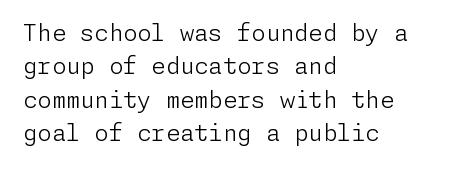
Q: Is the text bold? A: No.
Q: Is the text italic (slanted)? A: No, it is upright.
Q: Is the text underlined? A: No.
Q: How is the paragraph aligned? A: Left-aligned.
Q: Is the spacing between letters normal or unusually wide? A: Normal.
Q: Is the spacing between lines tight, normal or loose? A: Normal.
